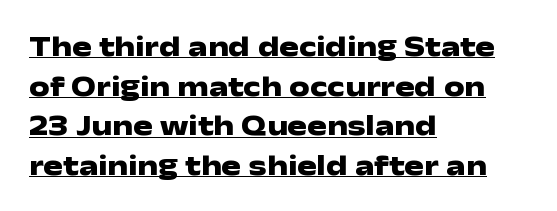
The rows are spaced the way most documents space them. The face used here is a sans, in the tradition of grotesques and geometrics. What stands out about the letter spacing? Nothing — it is the standard amount. Visually the block forms a straight wall on the left and a jagged coastline on the right.
